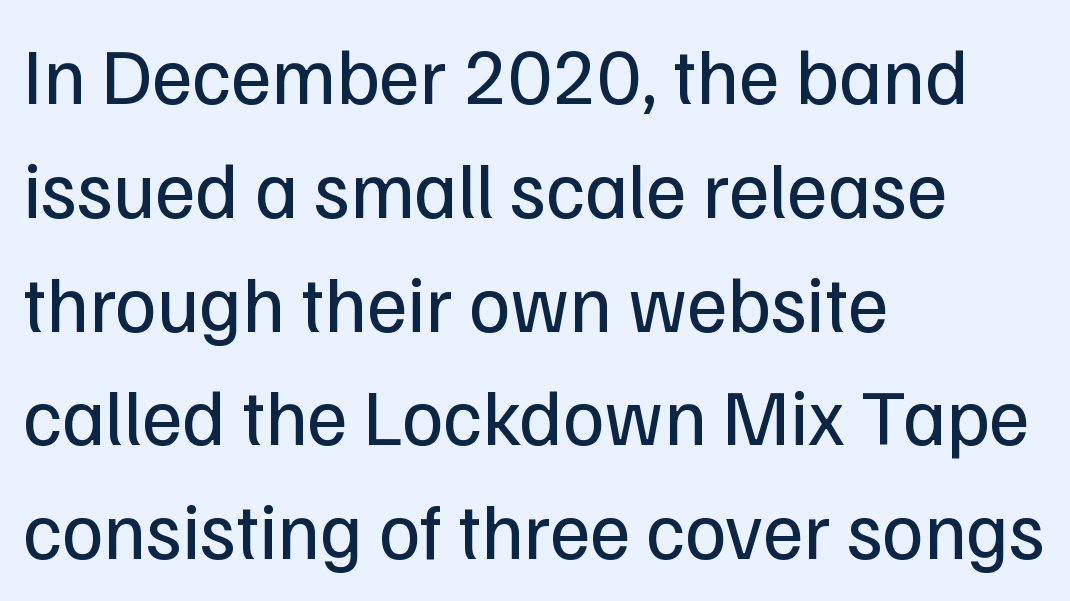
The image shows 79 px regular-weight sans-serif type, upright; set left-aligned, normal line spacing (1.44x), normal letter spacing, not underlined; low stroke contrast and a medium x-height.
